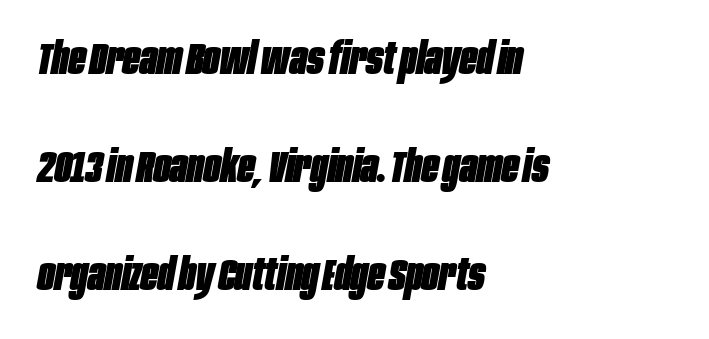
A full-strength bold gives these letters their thick strokes. Italic? Definitely — the glyphs are oblique. This sample uses plain, unmodified letter spacing. The passage shown is typed in a proportional face where columns would drift.
